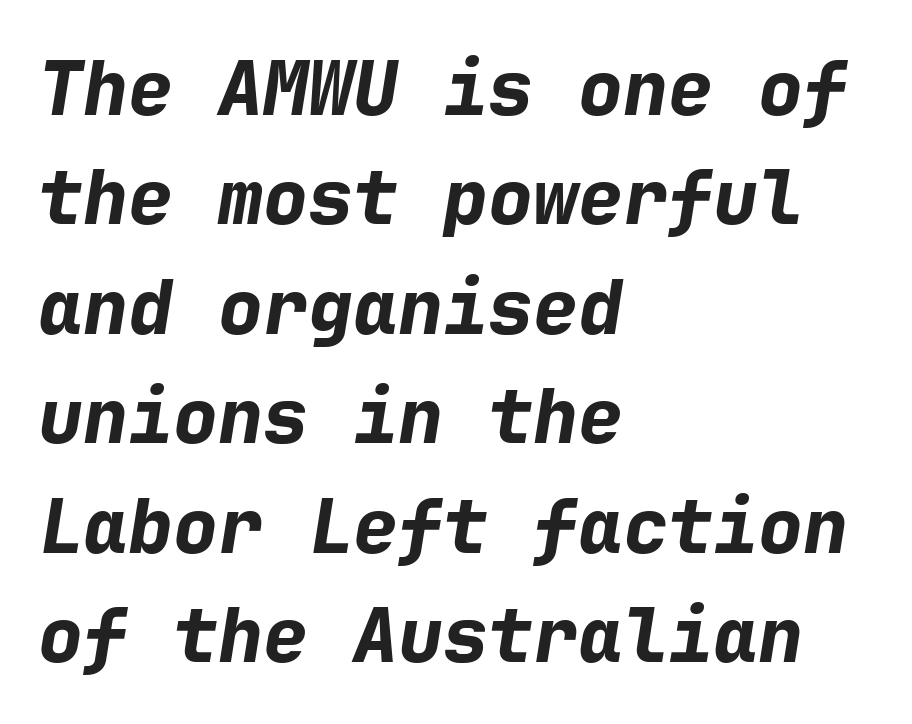
{"italic": "yes", "lean": "right", "slant_degrees": 9, "bold": "yes", "weight": "bold", "width": "normal", "stroke_contrast": "low", "x_height": "medium", "monospaced": "yes", "underline": "no", "align": "left", "line_spacing": "normal", "line_spacing_ratio": 1.46, "letter_spacing": "normal", "letter_spacing_em": 0.0, "glyph_px": 75}
